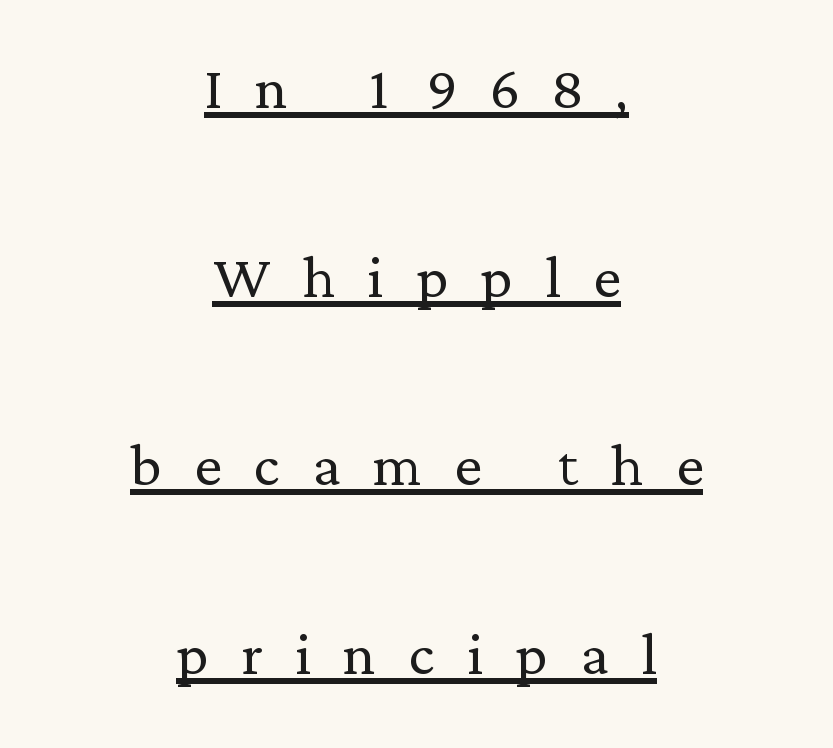
{"serif": "yes", "italic": "no", "bold": "no", "weight": "light", "width": "normal", "stroke_contrast": "low", "x_height": "medium", "monospaced": "no", "underline": "yes", "align": "center", "line_spacing": "loose", "line_spacing_ratio": 2.45, "letter_spacing": "wide", "letter_spacing_em": 0.42, "glyph_px": 77}
